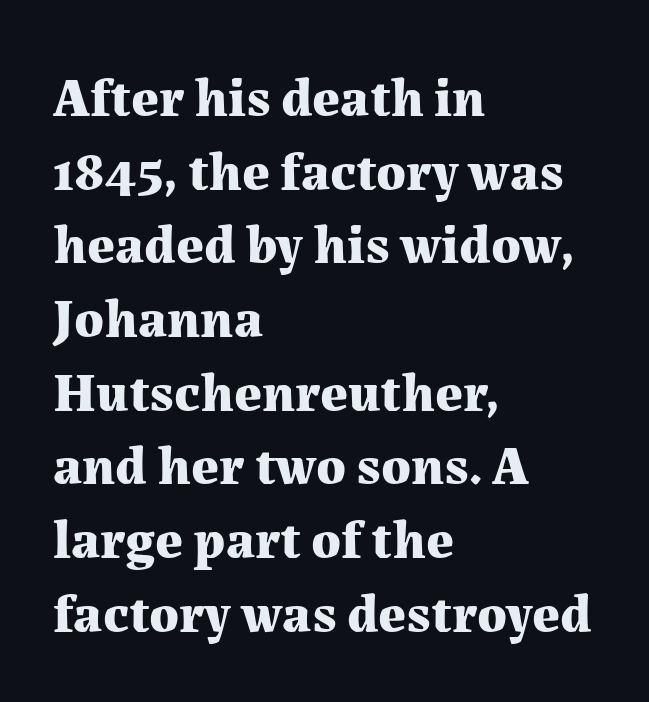
Does the leading feel generous? No, just average. Does the copy run flush right? No — it runs flush left. The passage shown has conventional tracking throughout. Upright lettering throughout. Beneath every word, the page is bare.
